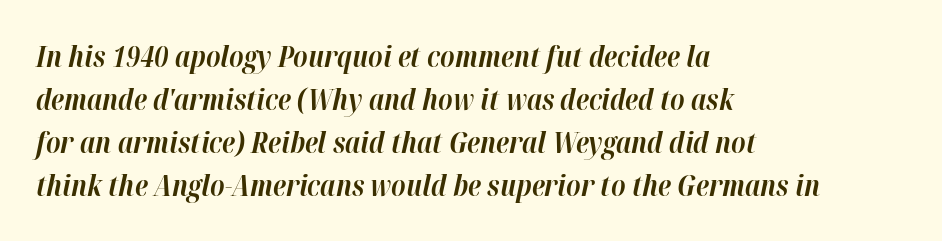
{"italic": "yes", "lean": "right", "slant_degrees": 12, "bold": "yes", "weight": "bold", "width": "normal", "stroke_contrast": "high", "x_height": "medium", "monospaced": "no", "underline": "no", "align": "left", "line_spacing": "normal", "line_spacing_ratio": 1.48, "letter_spacing": "normal", "letter_spacing_em": 0.0, "glyph_px": 29}
